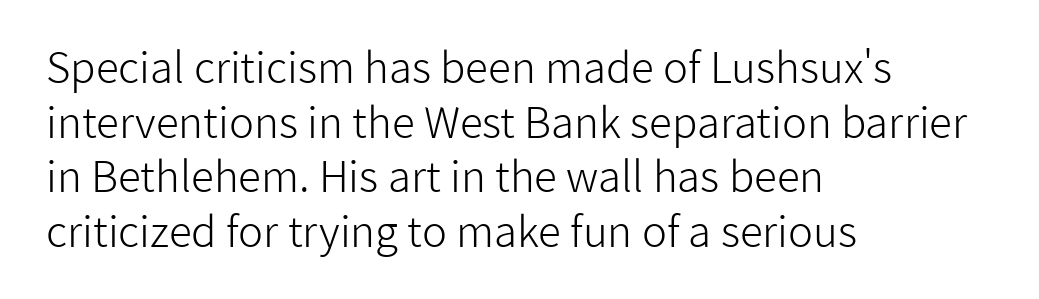
{"serif": "no", "italic": "no", "bold": "no", "weight": "light", "width": "normal", "stroke_contrast": "low", "x_height": "medium", "monospaced": "no", "underline": "no", "align": "left", "line_spacing": "normal", "line_spacing_ratio": 1.3, "letter_spacing": "normal", "letter_spacing_em": 0.0, "glyph_px": 42}
